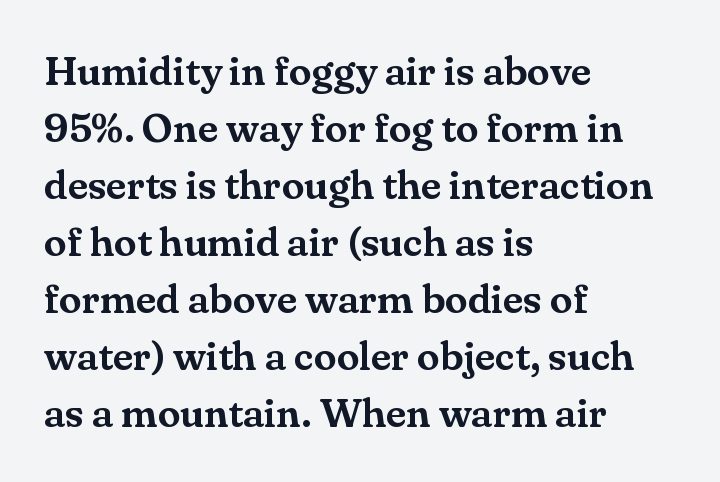
Q: Is the text italic (slanted)? A: No, it is upright.
Q: Is the typeface a serif or a sans-serif typeface? A: Serif.
Q: Is the text underlined? A: No.
Q: How is the paragraph aligned? A: Left-aligned.
Q: Is the spacing between letters normal or unusually wide? A: Normal.
Q: Is the spacing between lines tight, normal or loose? A: Normal.
Q: Width (condensed, normal, or wide)? A: Normal.
Q: Stroke contrast? A: Medium.
Q: x-height? A: Small.
Q: Monospaced? A: No.
